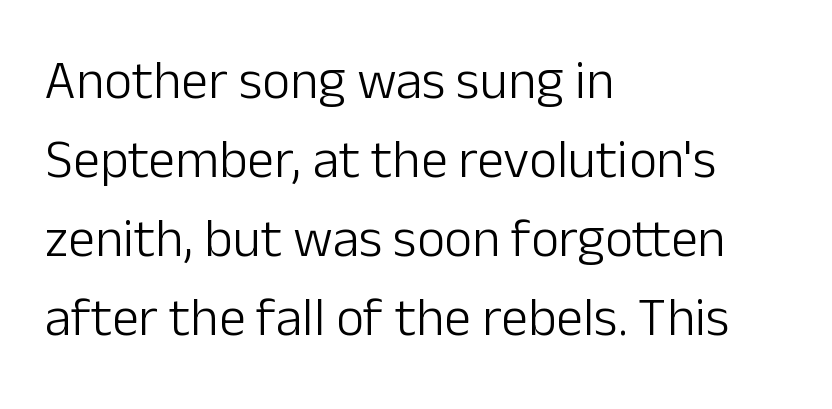
{"serif": "no", "italic": "no", "bold": "no", "weight": "light", "width": "normal", "stroke_contrast": "low", "x_height": "medium", "monospaced": "no", "underline": "no", "align": "left", "line_spacing": "normal", "line_spacing_ratio": 1.46, "letter_spacing": "normal", "letter_spacing_em": 0.0, "glyph_px": 54}
